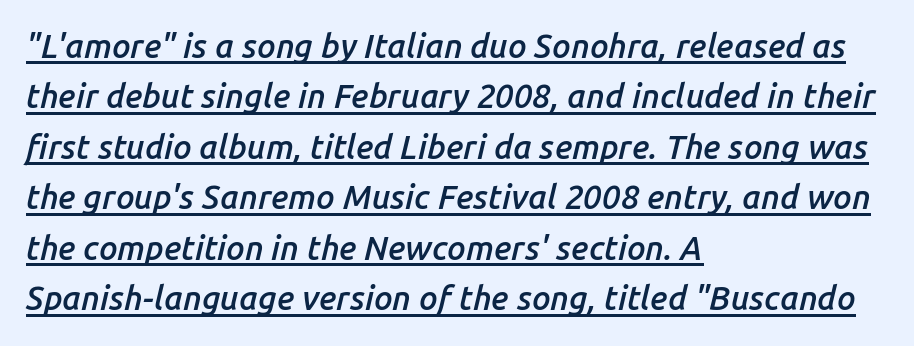
Q: Is the text bold? A: Semi-bold.
Q: Is the text italic (slanted)? A: Yes, it leans right by about 14 degrees.
Q: Is the text underlined? A: Yes.
Q: How is the paragraph aligned? A: Left-aligned.
Q: Is the spacing between letters normal or unusually wide? A: Normal.
Q: Is the spacing between lines tight, normal or loose? A: Normal.
Q: Width (condensed, normal, or wide)? A: Normal.
Q: Stroke contrast? A: Low.
Q: x-height? A: Medium.
Q: Monospaced? A: No.
